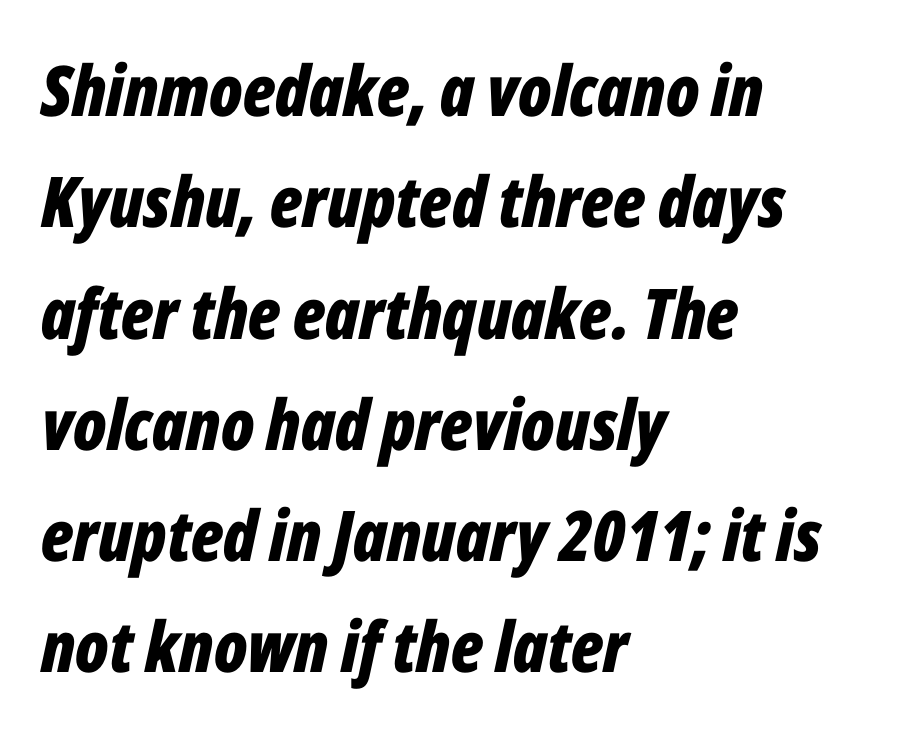
Character widths vary here, with narrow letters taking less room than wide ones. Characters are canted at an angle relative to the baseline's perpendicular. Observe the ordinary spacing: letters are neighbours, not strangers. Normally led — the rows are evenly, conventionally spaced.
